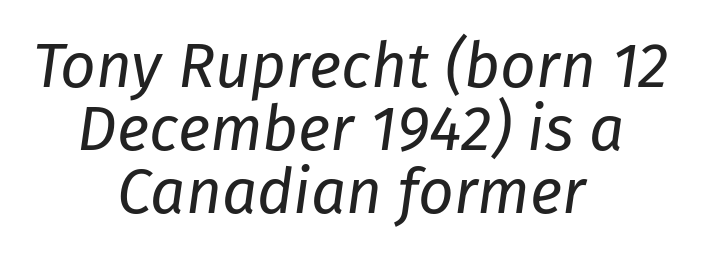
{"italic": "yes", "lean": "right", "slant_degrees": 8, "bold": "no", "weight": "regular", "width": "normal", "stroke_contrast": "low", "x_height": "medium", "monospaced": "no", "underline": "no", "align": "center", "line_spacing": "tight", "line_spacing_ratio": 1.02, "letter_spacing": "normal", "letter_spacing_em": 0.0, "glyph_px": 62}
